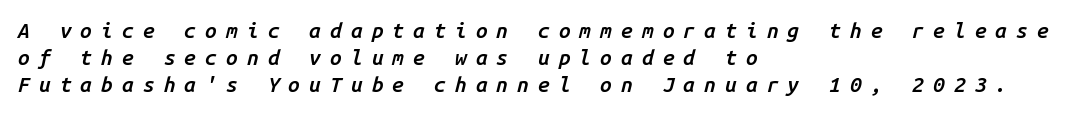
{"italic": "yes", "lean": "right", "slant_degrees": 14, "bold": "semi", "underline": "no", "align": "left", "line_spacing": "normal", "line_spacing_ratio": 1.29, "letter_spacing": "wide", "letter_spacing_em": 0.43, "glyph_px": 21}
